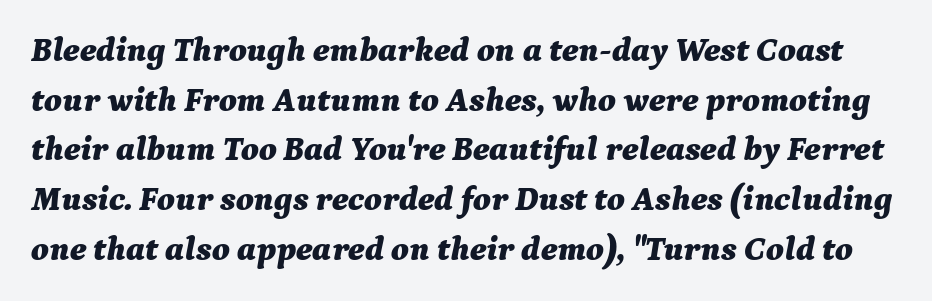
{"italic": "yes", "lean": "right", "slant_degrees": 9, "bold": "yes", "weight": "bold", "width": "normal", "stroke_contrast": "medium", "x_height": "medium", "monospaced": "no", "underline": "no", "line_spacing": "normal", "line_spacing_ratio": 1.46, "letter_spacing": "normal", "letter_spacing_em": 0.0, "glyph_px": 34}
